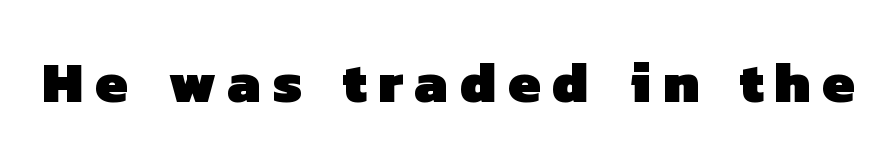
{"serif": "no", "bold": "yes", "weight": "heavy", "width": "normal", "stroke_contrast": "low", "x_height": "medium", "monospaced": "no", "underline": "no", "letter_spacing": "wide", "letter_spacing_em": 0.2, "glyph_px": 58}
